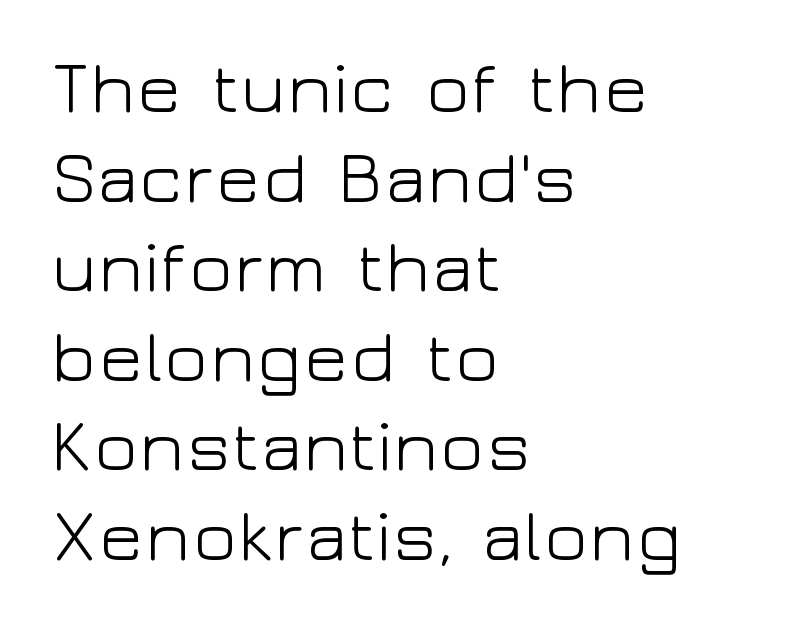
Q: Is the text bold? A: No.
Q: Is the text italic (slanted)? A: No, it is upright.
Q: Is the typeface a serif or a sans-serif typeface? A: Sans-serif.
Q: Is the text underlined? A: No.
Q: How is the paragraph aligned? A: Left-aligned.
Q: Is the spacing between letters normal or unusually wide? A: Normal.
Q: Width (condensed, normal, or wide)? A: Wide.
Q: Stroke contrast? A: Low.
Q: x-height? A: Medium.
Q: Monospaced? A: No.
